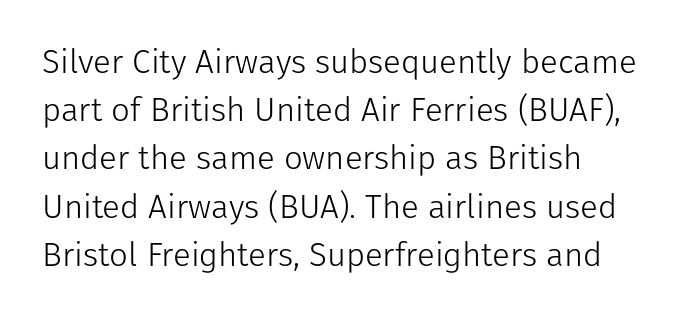
The image shows 33 px light sans-serif type, upright; set left-aligned, normal line spacing (1.46x), normal letter spacing, not underlined; low stroke contrast and a medium x-height.
